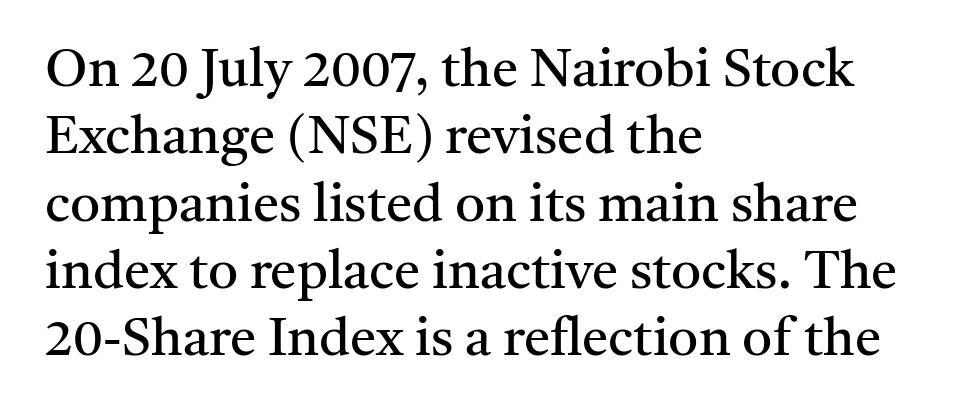
{"serif": "yes", "italic": "no", "bold": "no", "weight": "regular", "width": "normal", "stroke_contrast": "medium", "x_height": "medium", "monospaced": "no", "underline": "no", "align": "left", "line_spacing": "normal", "line_spacing_ratio": 1.27, "letter_spacing": "normal", "letter_spacing_em": 0.0, "glyph_px": 53}
